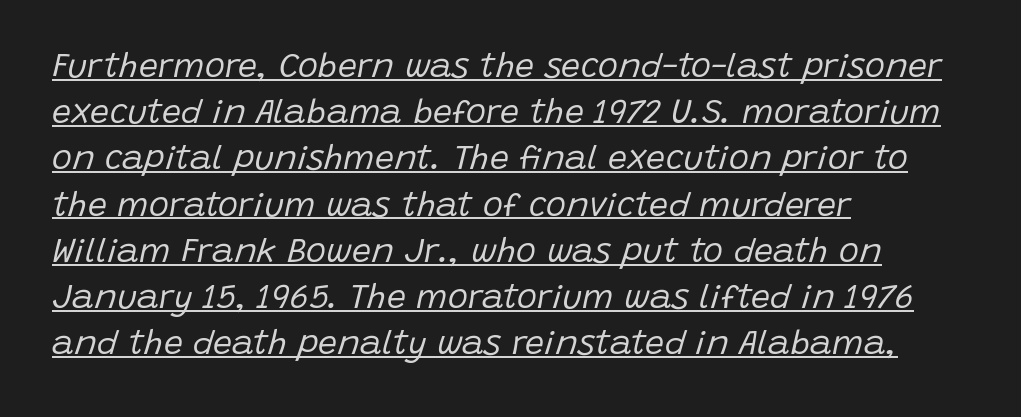
The image shows 34 px regular-weight type, italic (leaning right); set left-aligned, normal line spacing (1.36x), normal letter spacing, underlined; low stroke contrast and a large x-height.
